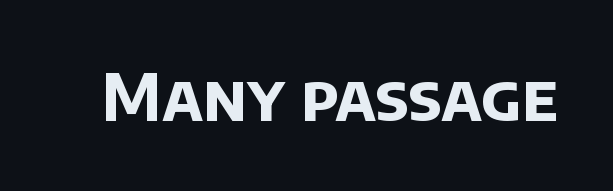
{"serif": "no", "bold": "yes", "weight": "bold", "width": "normal", "stroke_contrast": "low", "x_height": "large", "monospaced": "no", "underline": "no", "letter_spacing": "normal", "letter_spacing_em": 0.0, "glyph_px": 64}
